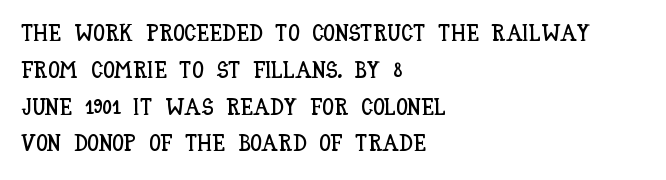
Every character sits straight up, as roman type does. Where is the straight margin? On the left. The rendering uses a moderate line-height, typical for paragraphs. Just letters on the line, the space beneath them empty. Compared with typical body copy, the letter spacing here is the same.
